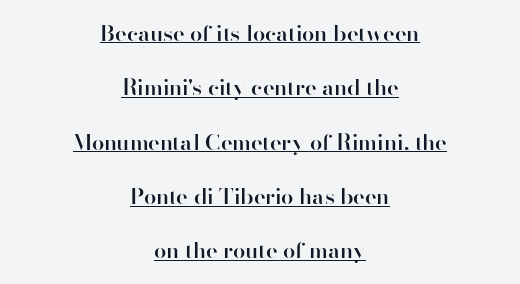
The image shows 22 px text type, upright; set centered, loose line spacing (2.47x), normal letter spacing, underlined.
